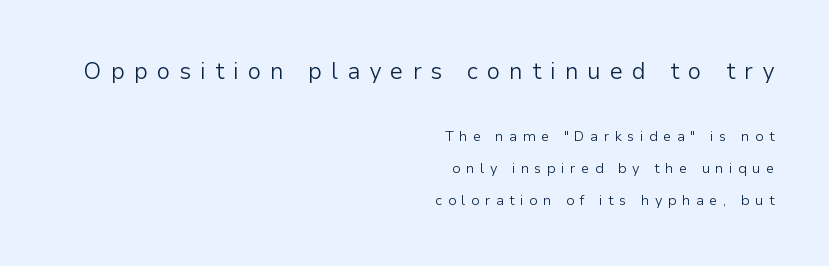
{"italic": "no", "bold": "no", "underline": "no", "align": "right", "line_spacing": "loose", "line_spacing_ratio": 2.29, "letter_spacing": "wide", "letter_spacing_em": 0.39, "larger_block": "first", "size_ratio": 1.64, "glyph_px": 23}
